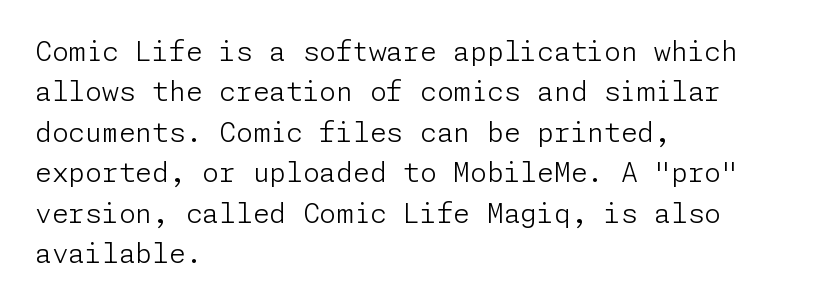
The passage shown stacks its lines at a standard gap. Students, note that the glyphs here touch the page at normal intervals. This reads as an unemphasized weight, regular at the heaviest. Typeset ragged right — the left edge is the straight one. No italicization has been applied; the sample stays upright.
